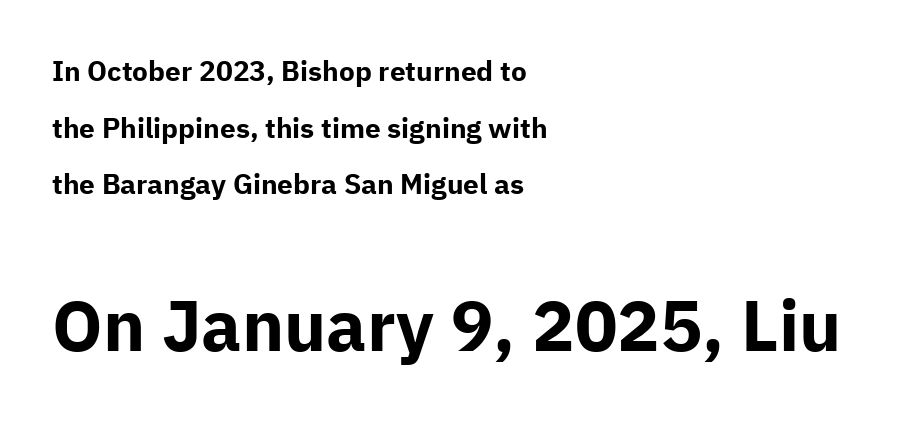
The emphasis by scale lands on block number two, below. Is the type bold? Yes — the strokes are clearly thick and heavy. This sample uses an upright cut, with every glyph sitting square on the baseline. The face used here is proportionally spaced, like ordinary book or web type.
